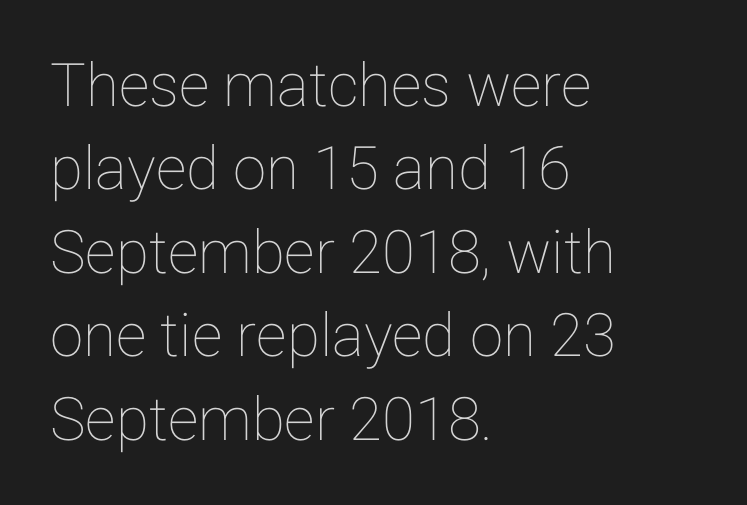
{"italic": "no", "width": "normal", "stroke_contrast": "low", "x_height": "medium", "monospaced": "no", "underline": "no", "align": "left", "line_spacing": "normal", "line_spacing_ratio": 1.39, "letter_spacing": "normal", "letter_spacing_em": 0.0, "glyph_px": 60}
